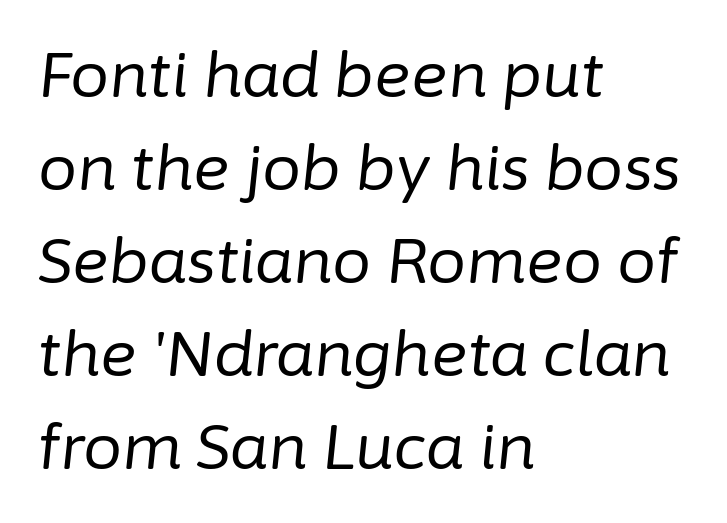
The text block is weighted toward the left margin, trailing off unevenly rightward. Stroke mass is kept to a normal reading level or below. Designer's note — italics engaged. Standard letterfit; no display-style spreading of the glyphs. Baseline-to-baseline distance is the conventional proportion of letter height.
